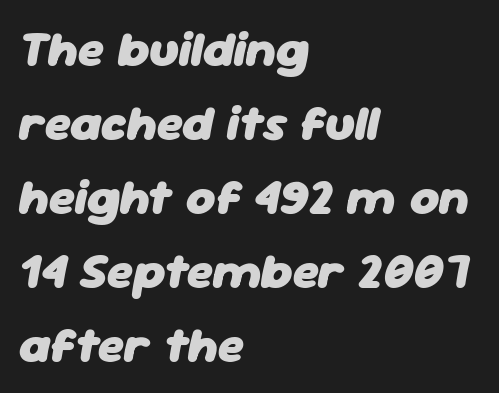
The image shows 50 px heavy type, italic (leaning right); set left-aligned, normal line spacing (1.48x), normal letter spacing, not underlined; low stroke contrast and a medium x-height.
